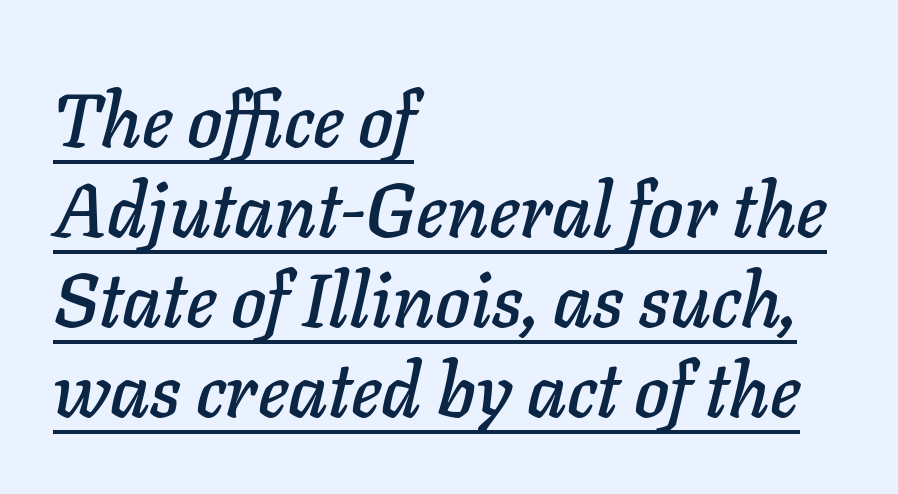
{"italic": "yes", "lean": "right", "slant_degrees": 11, "width": "normal", "stroke_contrast": "low", "x_height": "medium", "monospaced": "no", "underline": "yes", "align": "left", "line_spacing_ratio": 1.2, "letter_spacing": "normal", "letter_spacing_em": 0.0, "glyph_px": 75}
